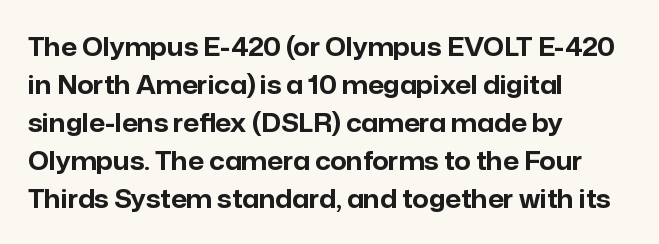
Q: Is the text bold? A: Yes.
Q: Is the text italic (slanted)? A: No, it is upright.
Q: Is the text underlined? A: No.
Q: How is the paragraph aligned? A: Left-aligned.
Q: Is the spacing between letters normal or unusually wide? A: Normal.
Q: Is the spacing between lines tight, normal or loose? A: Normal.
